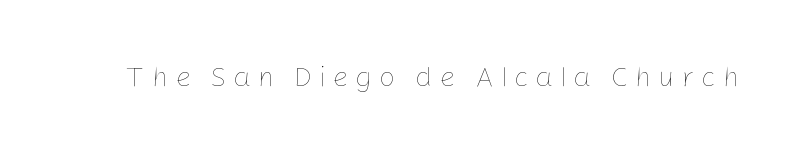
These lines are rendered in a variable-pitch font. Posture: upright roman. Has an underline been added? It has not. No letter is thick-stroked: the sample isn't bold.
